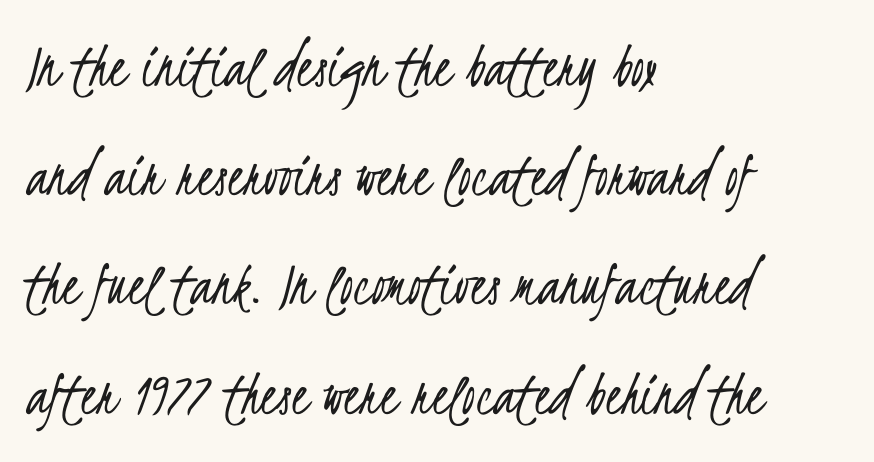
Q: Is the text bold? A: No.
Q: Is the typeface a serif or a sans-serif typeface? A: Sans-serif.
Q: Is the text underlined? A: No.
Q: How is the paragraph aligned? A: Left-aligned.
Q: Is the spacing between letters normal or unusually wide? A: Normal.
Q: Is the spacing between lines tight, normal or loose? A: Normal.
Q: Width (condensed, normal, or wide)? A: Condensed.
Q: Stroke contrast? A: Low.
Q: x-height? A: Small.
Q: Monospaced? A: No.
